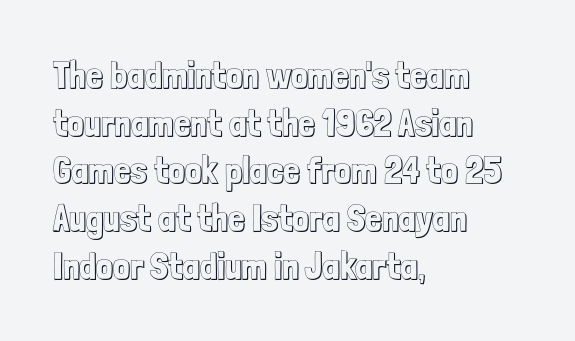
Descenders hang freely into open space. Proportional: the letters do not fall into vertical columns. All the whitespace from short lines collects on the right. Characters follow at the spacing the type designer built in. The font's upright variant was chosen for this text.
